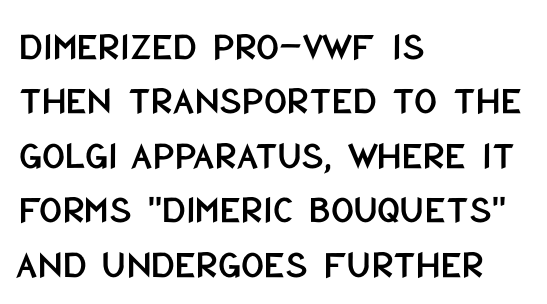
Q: Is the text italic (slanted)? A: No, it is upright.
Q: Is the typeface a serif or a sans-serif typeface? A: Sans-serif.
Q: Is the text underlined? A: No.
Q: How is the paragraph aligned? A: Left-aligned.
Q: Is the spacing between letters normal or unusually wide? A: Normal.
Q: Is the spacing between lines tight, normal or loose? A: Normal.
Q: Width (condensed, normal, or wide)? A: Condensed.
Q: Stroke contrast? A: Low.
Q: x-height? A: Large.
Q: Monospaced? A: No.
